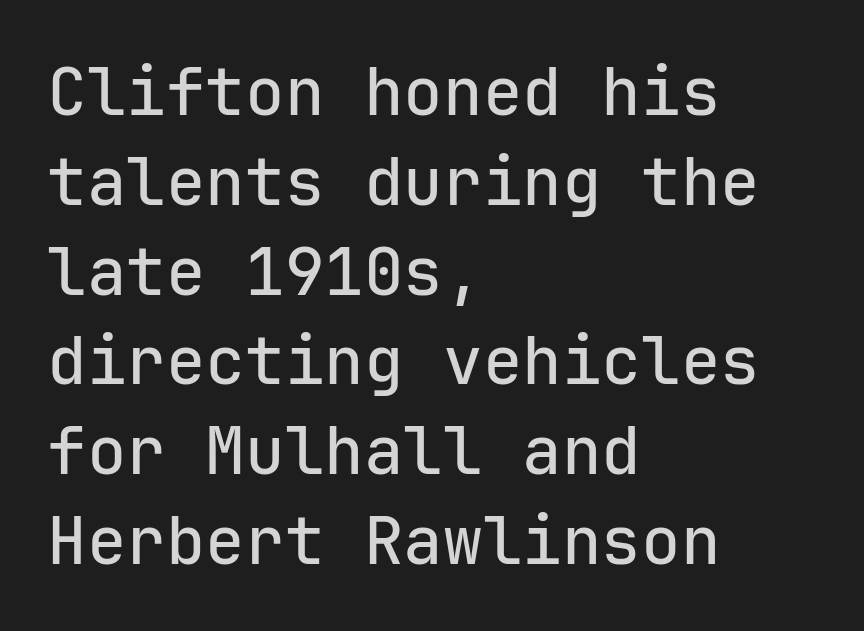
The lettering holds an erect, upright posture throughout. Does the leading feel generous? No, just average. The baseline area is clear. Monospaced: the letters line up in strict vertical columns. Here the glyphs are tracked normally, forming tight word shapes. Visually the block forms a straight wall on the left and a jagged coastline on the right.
